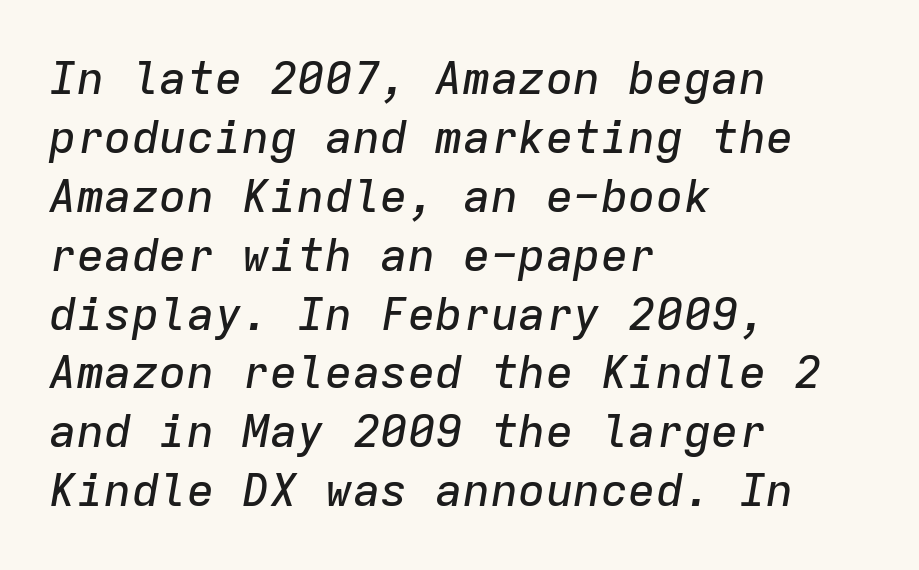
The image shows 46 px text type, italic (leaning right), monospaced; set left-aligned, normal line spacing (1.28x), normal letter spacing, not underlined; low stroke contrast and a medium x-height.
